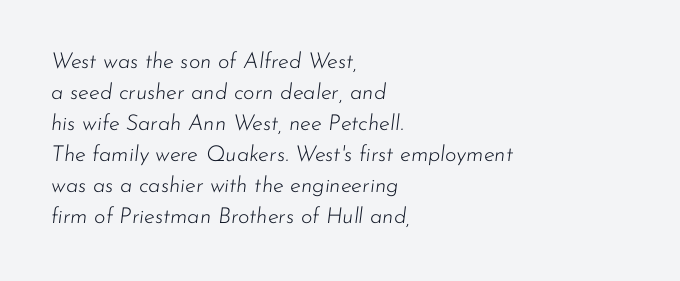
Lines of text with bare space underneath. Line beginnings align vertically; line endings do not. Looking at the ascenders, they clearly lean. The font is comparable to plain body text, perhaps lighter.
